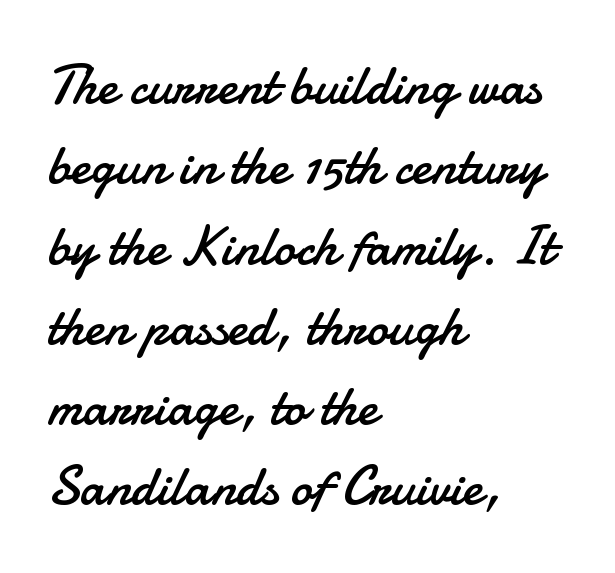
Compared with a typical body face, this is equally light or lighter still. The passage shown is typeset with a sans-serif family. You could not count columns in this text — the font is proportionally spaced. Casual observation: everything's shoved over to the left. The horizontal fit of the characters is conventional and even. Check the space under the baseline: it is left empty.
